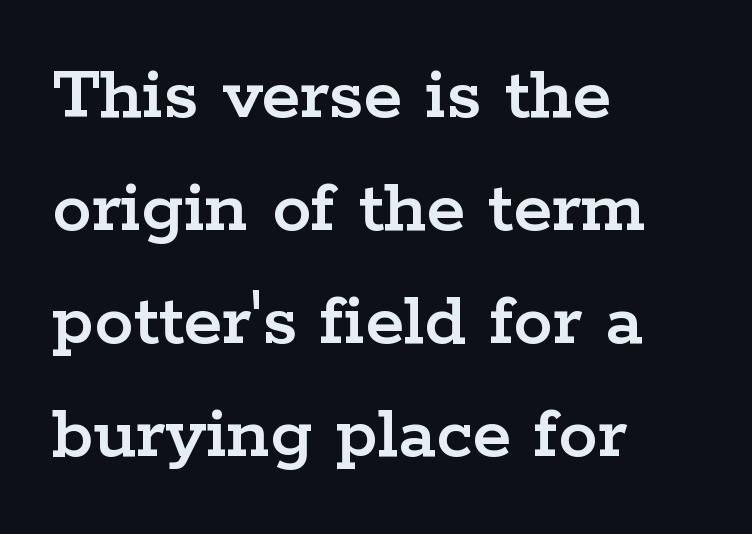
Observe the ordinary spacing: letters are neighbours, not strangers. Ascenders rise straight up at ninety degrees. This rendering uses left alignment, leaving the right contour irregular. The block of text has a typical density, with ordinary space between rows. These lines are composed in type with serifs.
